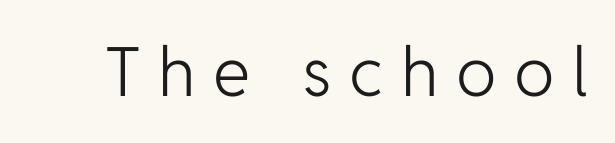
Posture: upright roman. The passage shown is typed in a proportional face where columns would drift. The passage shown is not underscored anywhere. The line texture is sparse and dotted thanks to wide tracking.
